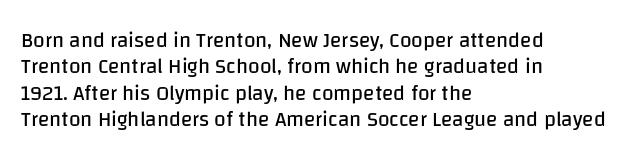
Q: Is the text bold? A: No.
Q: Is the text italic (slanted)? A: No, it is upright.
Q: Is the text underlined? A: No.
Q: How is the paragraph aligned? A: Left-aligned.
Q: Is the spacing between letters normal or unusually wide? A: Normal.
Q: Is the spacing between lines tight, normal or loose? A: Normal.
